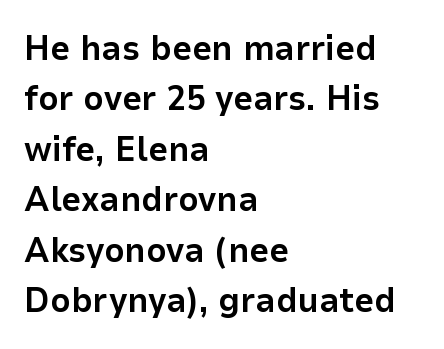
The image shows 35 px bold sans-serif type, upright; set left-aligned, normal line spacing (1.44x), normal letter spacing, not underlined; low stroke contrast and a medium x-height.
